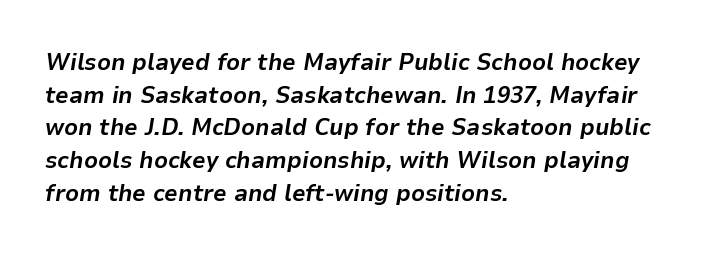
The vertical gap from one line to the next is medium. The foot of each line stays bare and open. There is no visible air inserted between adjacent glyphs. In terms of weight, the rendering is a true, heavy bold. The glyphs look as if they've been sheared to an angle.
